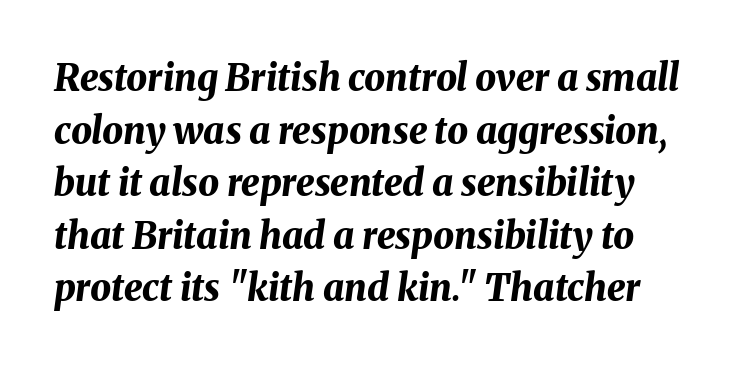
The image shows 37 px bold type, italic (leaning right); set normal line spacing (1.42x), normal letter spacing, not underlined; medium stroke contrast and a medium x-height.
